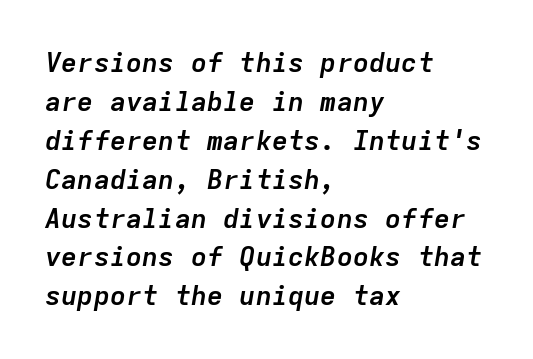
The image shows 27 px bold type, italic (leaning right); set left-aligned, normal line spacing (1.44x), normal letter spacing, not underlined.
